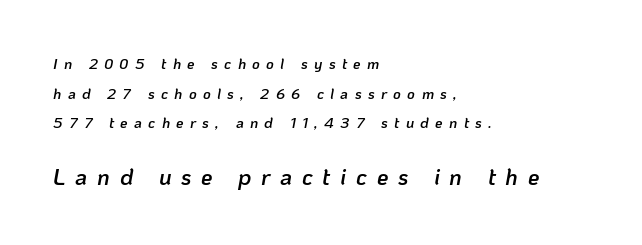
Q: Is the text bold? A: Semi-bold.
Q: Is the text italic (slanted)? A: Yes, it leans right by about 10 degrees.
Q: Is the text underlined? A: No.
Q: How is the paragraph aligned? A: Left-aligned.
Q: Is the spacing between letters normal or unusually wide? A: Unusually wide.
Q: Is the spacing between lines tight, normal or loose? A: Loose.
Q: Which block of text is set in a larger size, the first (top) or the second (bottom)? A: The second (bottom) one.
